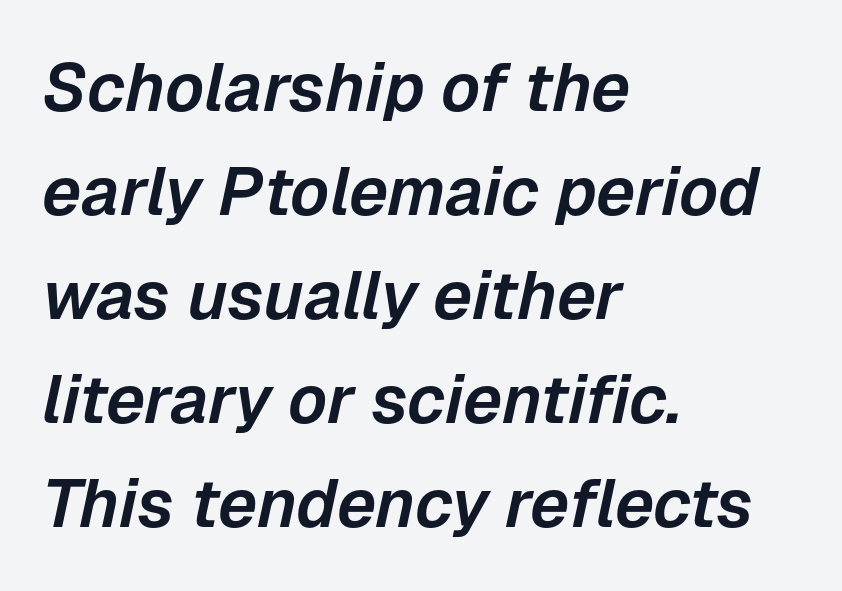
{"italic": "yes", "lean": "right", "slant_degrees": 12, "width": "normal", "stroke_contrast": "low", "x_height": "medium", "monospaced": "no", "underline": "no", "align": "left", "line_spacing": "normal", "line_spacing_ratio": 1.53, "letter_spacing": "normal", "letter_spacing_em": 0.0, "glyph_px": 68}
